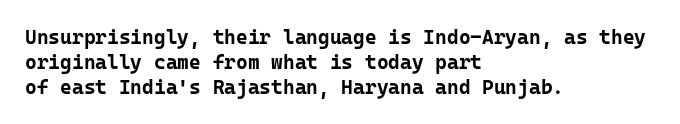
Q: Is the text bold? A: Yes.
Q: Is the text italic (slanted)? A: No, it is upright.
Q: Is the text underlined? A: No.
Q: How is the paragraph aligned? A: Left-aligned.
Q: Is the spacing between letters normal or unusually wide? A: Normal.
